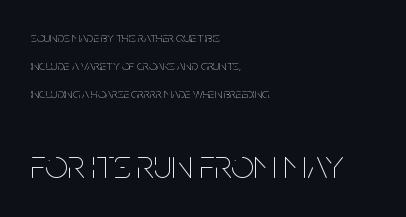
Each line starts at the same left margin while the right side varies. Designer's note — italics off, roman on. Notice the wide empty band between every row — that's loose leading. Here the designer chose a conventional face with non-uniform glyph widths. The strokes are not fattened; the text isn't bold.
